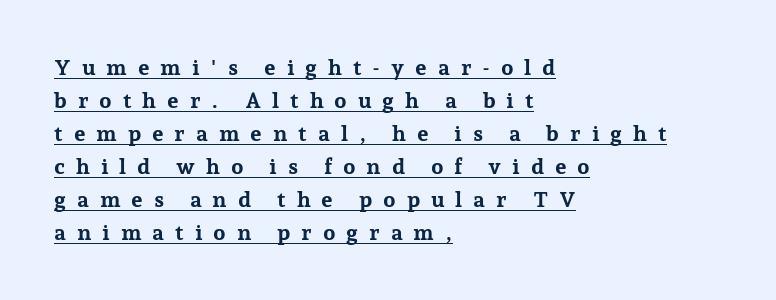
The image shows 22 px bold type, upright; set left-aligned, normal line spacing (1.5x), unusually wide letter spacing (+0.49 em), underlined.
